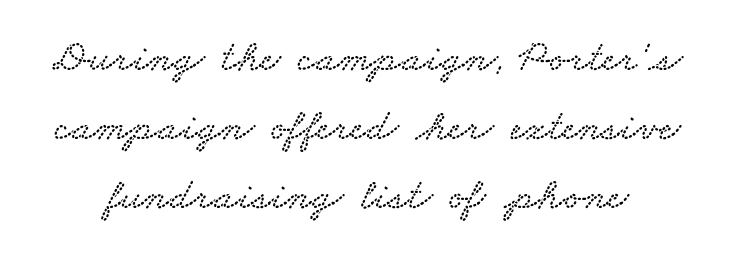
Inter-character spacing is left at the font's built-in metrics. Underline: absent. Varying glyph widths throughout — classic text-font behaviour. The rendering shows small feet on the letterforms — a serif design. Is there much room between lines? A standard amount, neither cramped nor airy.
